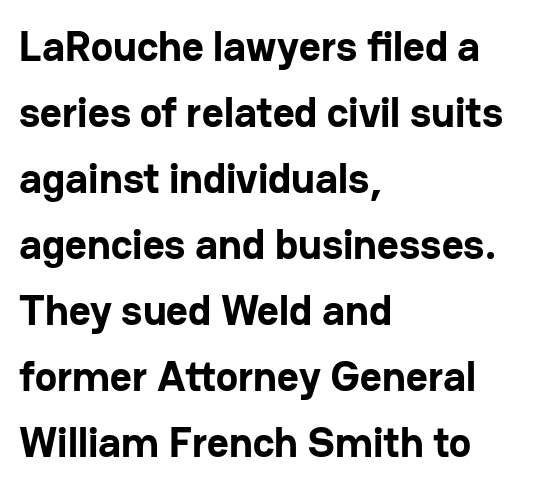
{"serif": "no", "italic": "no", "bold": "yes", "weight": "bold", "width": "normal", "stroke_contrast": "low", "x_height": "medium", "monospaced": "no", "underline": "no", "align": "left", "line_spacing": "normal", "line_spacing_ratio": 1.57, "letter_spacing": "normal", "letter_spacing_em": 0.0, "glyph_px": 42}
